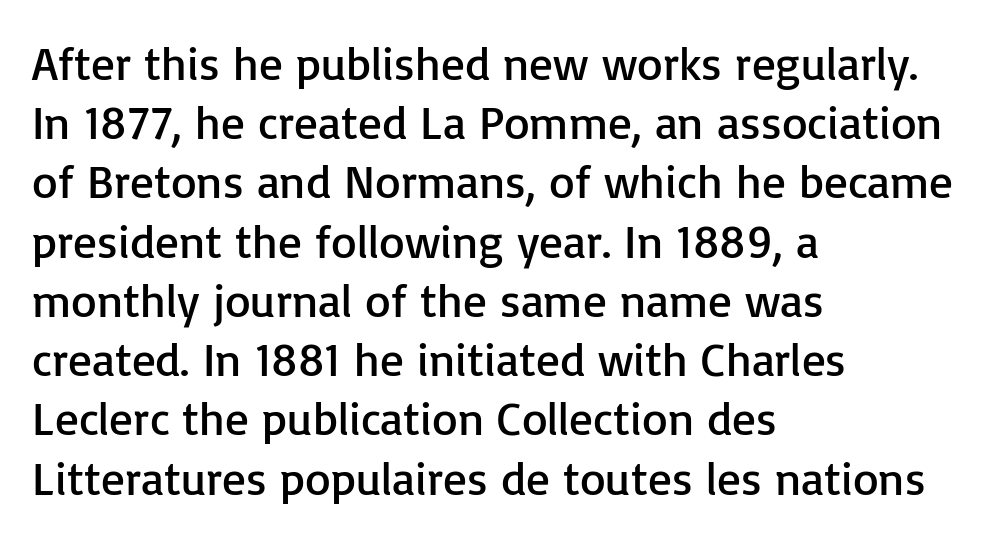
{"serif": "no", "italic": "no", "bold": "no", "weight": "regular", "width": "normal", "stroke_contrast": "low", "x_height": "medium", "monospaced": "no", "underline": "no", "align": "left", "line_spacing": "normal", "line_spacing_ratio": 1.26, "letter_spacing": "normal", "letter_spacing_em": 0.0, "glyph_px": 47}
